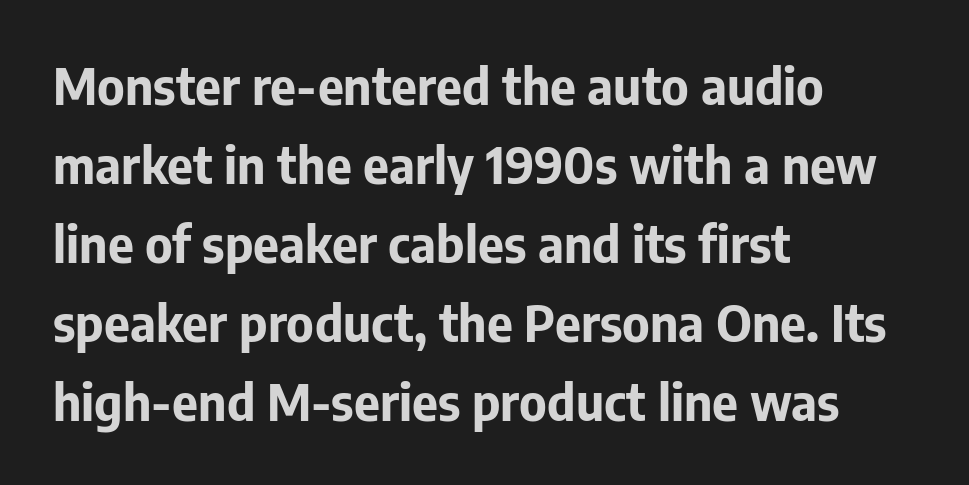
The image shows 50 px bold sans-serif type, upright; set left-aligned, normal line spacing (1.58x), normal letter spacing, not underlined; low stroke contrast and a medium x-height.
